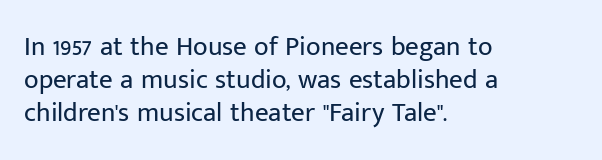
Q: Is the text bold? A: No.
Q: Is the text italic (slanted)? A: No, it is upright.
Q: Is the text underlined? A: No.
Q: How is the paragraph aligned? A: Left-aligned.
Q: Is the spacing between letters normal or unusually wide? A: Normal.
